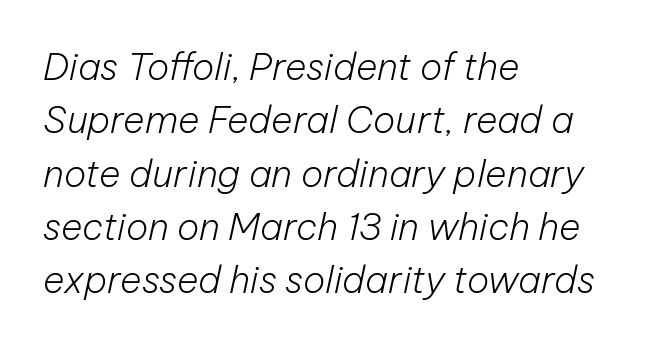
Q: Is the text bold? A: No.
Q: Is the text italic (slanted)? A: Yes, it leans right by about 12 degrees.
Q: Is the text underlined? A: No.
Q: How is the paragraph aligned? A: Left-aligned.
Q: Is the spacing between letters normal or unusually wide? A: Normal.
Q: Is the spacing between lines tight, normal or loose? A: Normal.
Q: Width (condensed, normal, or wide)? A: Normal.
Q: Stroke contrast? A: Low.
Q: x-height? A: Medium.
Q: Monospaced? A: No.
